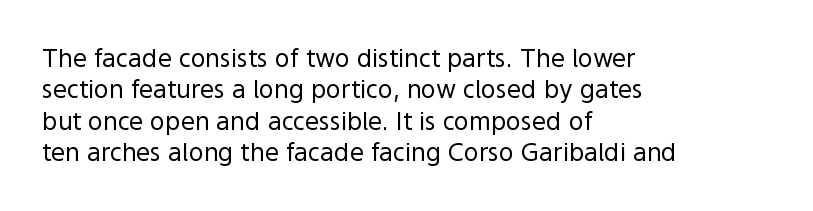
{"italic": "no", "bold": "no", "underline": "no", "align": "left", "line_spacing": "normal", "line_spacing_ratio": 1.26, "letter_spacing": "normal", "letter_spacing_em": 0.0, "glyph_px": 25}
